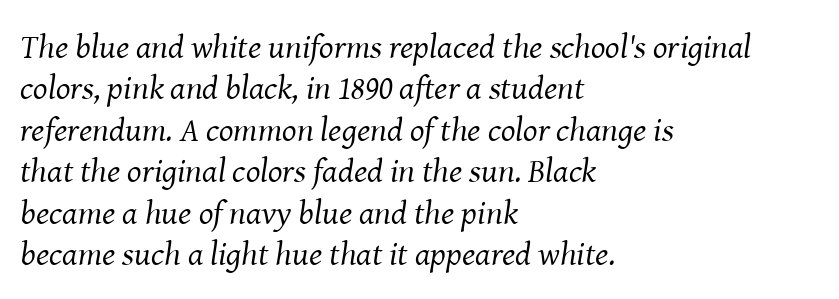
The image shows 34 px regular-weight serif type, italic (leaning right); set left-aligned, line spacing 1.22x, normal letter spacing, not underlined; medium stroke contrast and a medium x-height.
